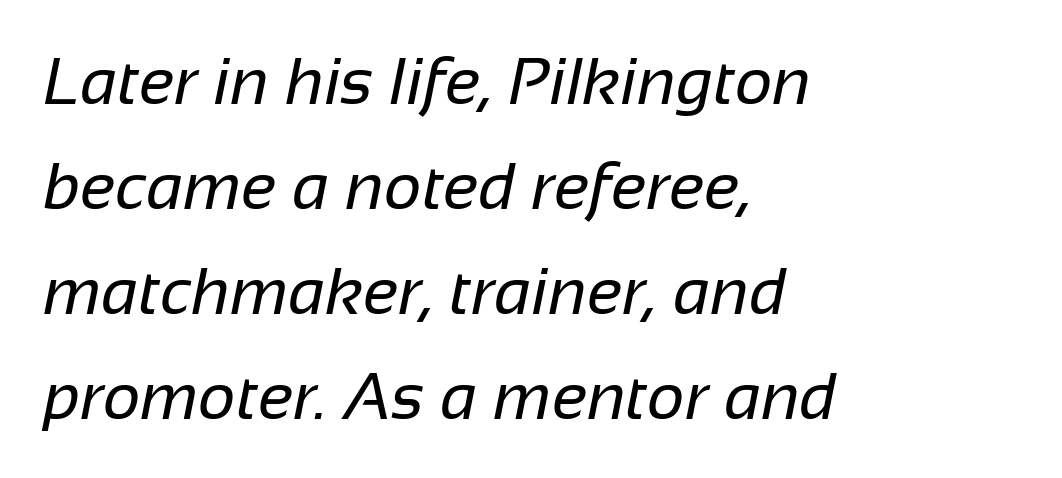
{"serif": "no", "bold": "no", "weight": "regular", "width": "normal", "stroke_contrast": "low", "x_height": "medium", "monospaced": "no", "underline": "no", "align": "left", "line_spacing": "normal", "line_spacing_ratio": 1.59, "letter_spacing": "normal", "letter_spacing_em": 0.0, "glyph_px": 66}
